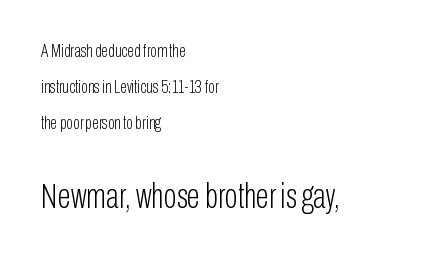
The image shows 35 px light, condensed sans-serif type, upright; set left-aligned, loose line spacing (2.0x), normal letter spacing, not underlined; the second (bottom) block is 1.94x larger; low stroke contrast and a medium x-height.
